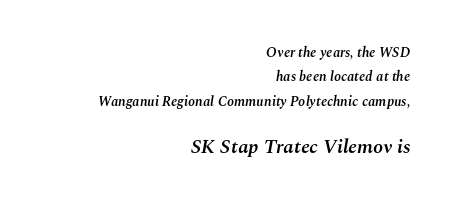
Each glyph is drawn with semibold strokes, heavier than normal yet not fully bold. The letterforms sit shoulder to shoulder at normal distance. Reading down the block, your eye finds every line finishing at a fixed right position. Decoration check: the copy has no underline. There's an unmistakable incline to the writing here.
